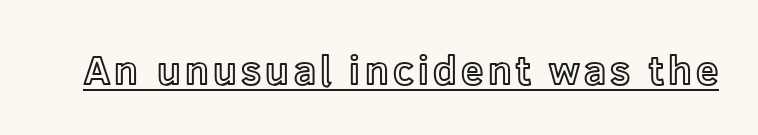
Posture: vertical. The rendered words wear a rule along their underside. Note the varied advance widths — an 'i' is clearly narrower than an 'm'.
